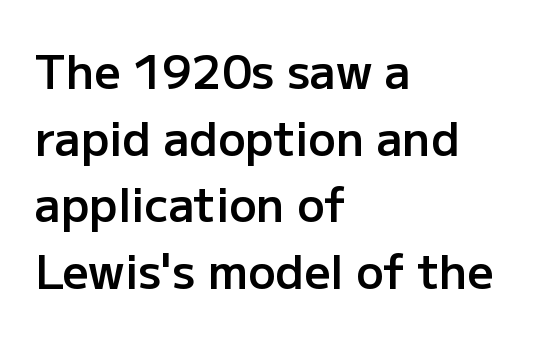
The image shows 46 px semibold sans-serif type, upright; set left-aligned, normal line spacing (1.45x), normal letter spacing, not underlined; low stroke contrast and a medium x-height.
